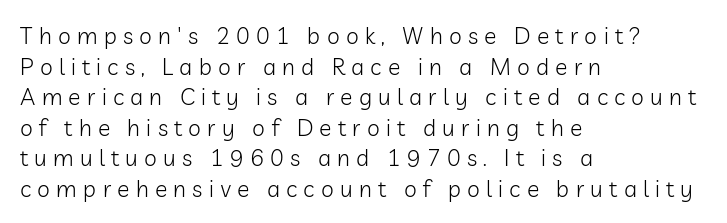
Each word looks stretched out because of the extra space between its letters. This reads as an unemphasized weight, regular at the heaviest. The rendering anchors every line to the left-hand side. In terms of posture, this sample is upright. This sample keeps an unexceptional amount of space between lines.
